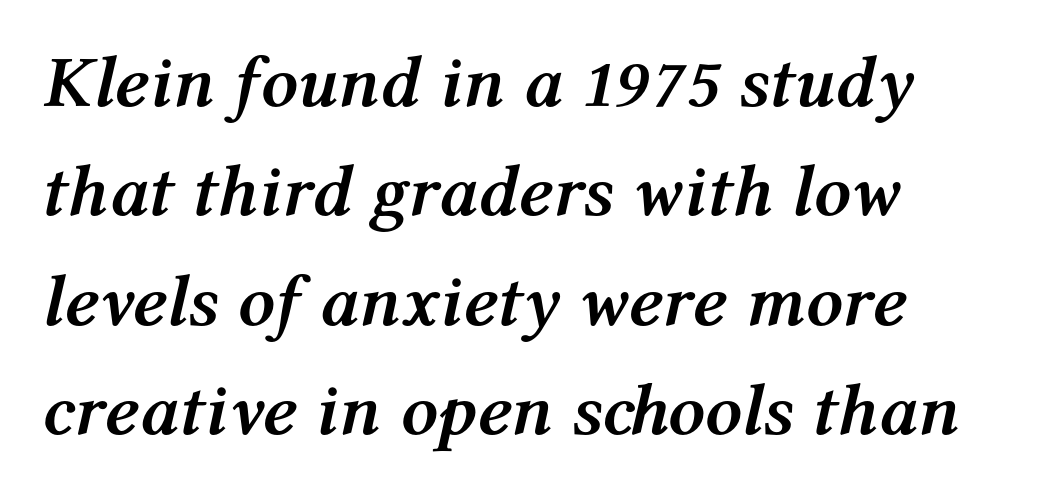
Q: Is the text bold? A: Yes.
Q: Is the text italic (slanted)? A: Yes, it leans right by about 12 degrees.
Q: Is the text underlined? A: No.
Q: How is the paragraph aligned? A: Left-aligned.
Q: Is the spacing between letters normal or unusually wide? A: Normal.
Q: Is the spacing between lines tight, normal or loose? A: Normal.
Q: Width (condensed, normal, or wide)? A: Normal.
Q: Stroke contrast? A: Medium.
Q: x-height? A: Medium.
Q: Monospaced? A: No.
